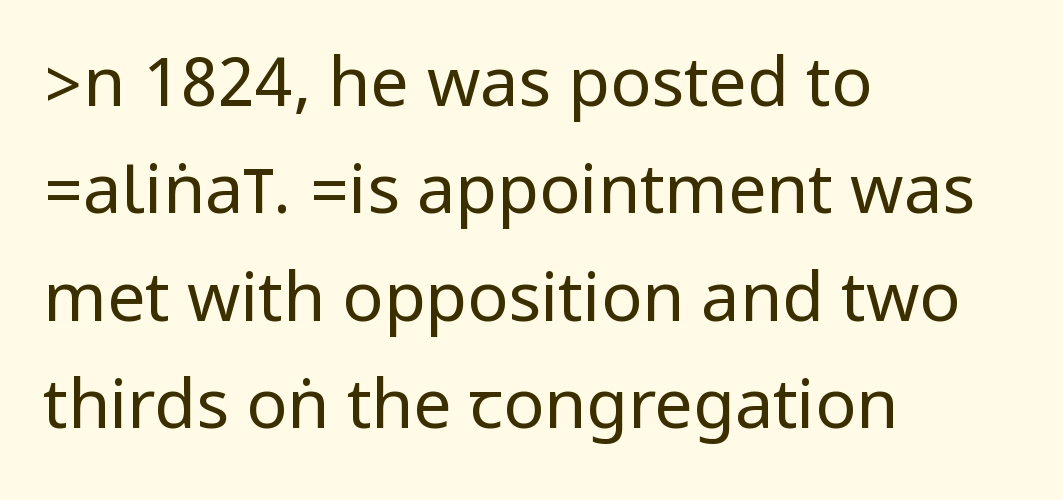
{"serif": "no", "italic": "no", "bold": "no", "weight": "regular", "width": "condensed", "stroke_contrast": "low", "underline": "no", "align": "left", "line_spacing": "normal", "line_spacing_ratio": 1.58, "letter_spacing": "normal", "letter_spacing_em": 0.0, "glyph_px": 68}
